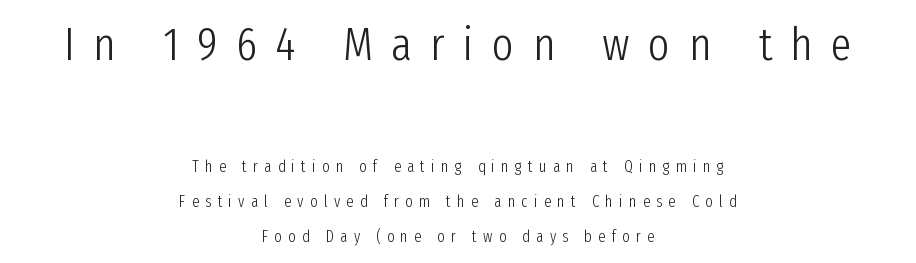
How are the letters spaced? Widely, with obvious added tracking. Vertically, the passage feels expansive, rows floating well apart. The passage shown begins with its larger block and ends with its smaller one. Short and long lines alike share a common midpoint.
